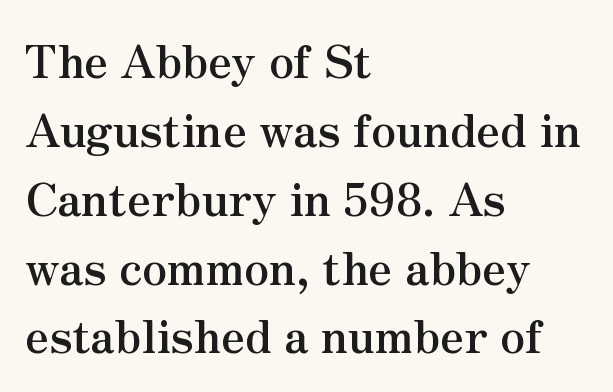
There is no visible air inserted between adjacent glyphs. Observe the serifs anchoring each vertical stroke in this sample. Visually the block forms a straight wall on the left and a jagged coastline on the right. Vertical strokes here are truly vertical. Quick note: underline off.
